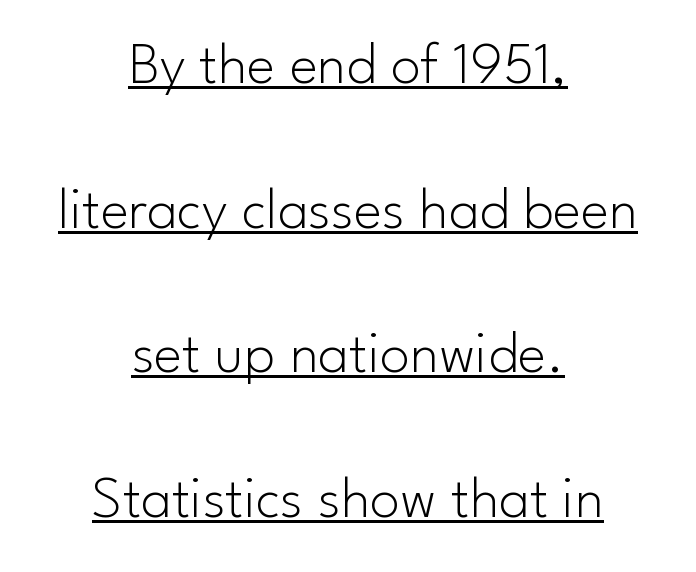
The image shows 60 px light sans-serif type, upright; set centered, loose line spacing (2.41x), normal letter spacing, underlined; low stroke contrast and a small x-height.
